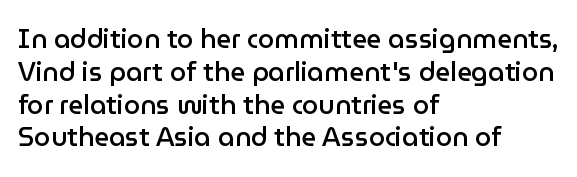
The image shows 26 px text type, upright; set left-aligned, normal line spacing (1.26x), normal letter spacing, not underlined.
